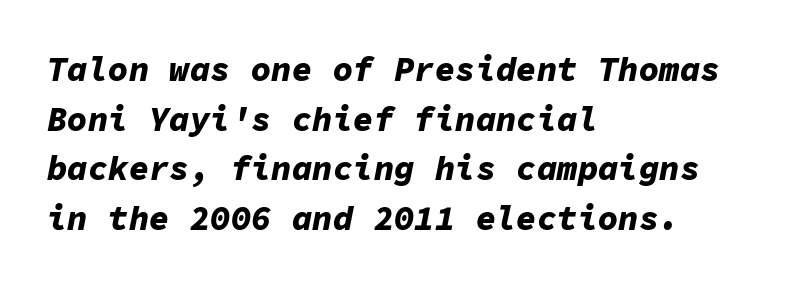
The tracking reads as untouched default to a designer's eye. This rendering features lettering with no underline. Would a proofreader flag this as italicized? Yes. Vertical spacing — default.
